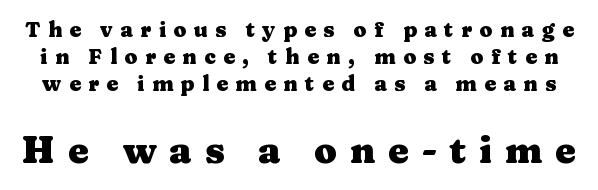
Varying glyph widths throughout — classic text-font behaviour. This is the regular roman posture of the typeface. The space beneath each line is pristine and unruled. Between one letter and the next there's a generous, obvious gap. Visually, the bottom section dominates because its glyphs are scaled up.
